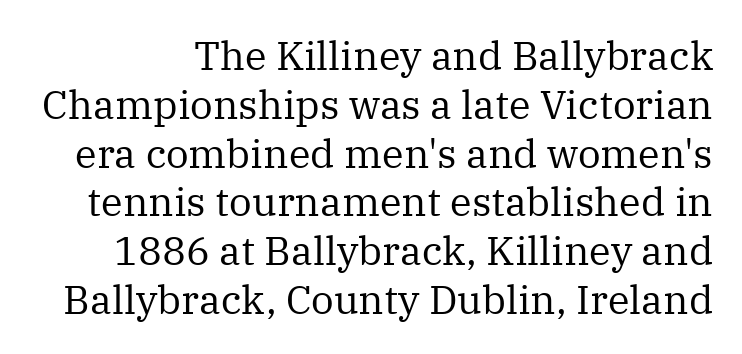
{"serif": "yes", "italic": "no", "bold": "no", "weight": "regular", "width": "normal", "stroke_contrast": "medium", "x_height": "medium", "monospaced": "no", "underline": "no", "line_spacing_ratio": 1.22, "letter_spacing": "normal", "letter_spacing_em": 0.0, "glyph_px": 40}
